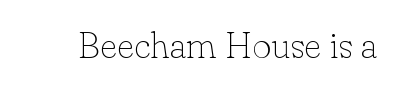
Q: Is the text bold? A: No.
Q: Is the text italic (slanted)? A: No, it is upright.
Q: Is the typeface a serif or a sans-serif typeface? A: Serif.
Q: Is the text underlined? A: No.
Q: Is the spacing between letters normal or unusually wide? A: Normal.
Q: Width (condensed, normal, or wide)? A: Normal.
Q: Stroke contrast? A: Low.
Q: x-height? A: Small.
Q: Monospaced? A: No.
